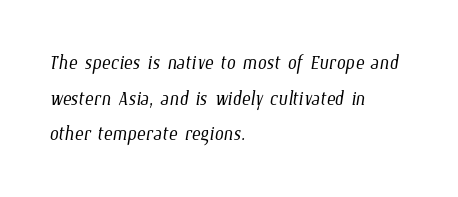
Q: Is the text bold? A: No.
Q: Is the text underlined? A: No.
Q: How is the paragraph aligned? A: Left-aligned.
Q: Is the spacing between letters normal or unusually wide? A: Normal.
Q: Is the spacing between lines tight, normal or loose? A: Normal.
